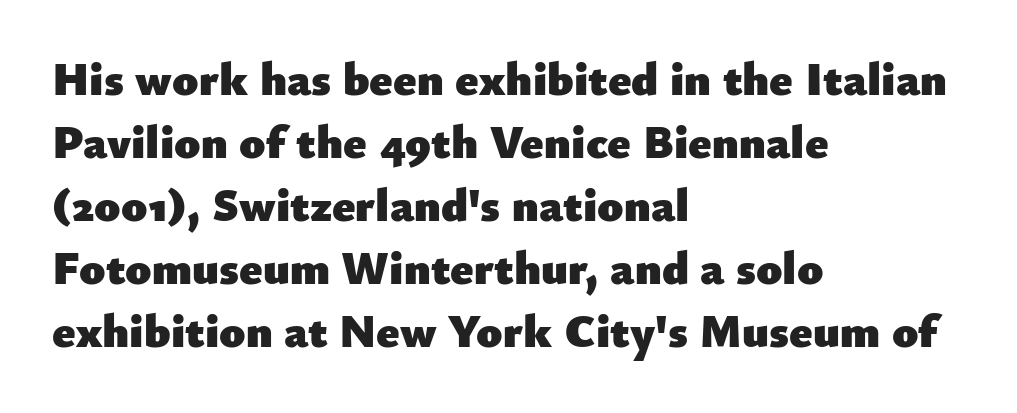
If you drew a ruler down the left edge, every line would touch it. The typesetting leans heavy: a genuine bold. Words appear dense and cohesive because spacing is normal. Evenly set lines give the paragraph a standard silhouette. This sample has the flowing, uneven cadence of proportional lettering. The zone under the glyphs is completely vacant.
